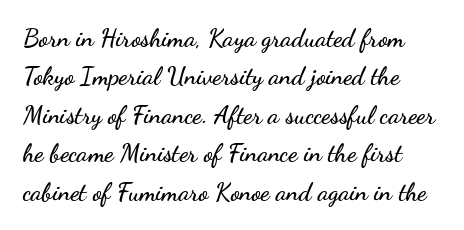
{"underline": "no", "line_spacing": "normal", "line_spacing_ratio": 1.54, "letter_spacing": "normal", "letter_spacing_em": 0.0, "glyph_px": 25}
